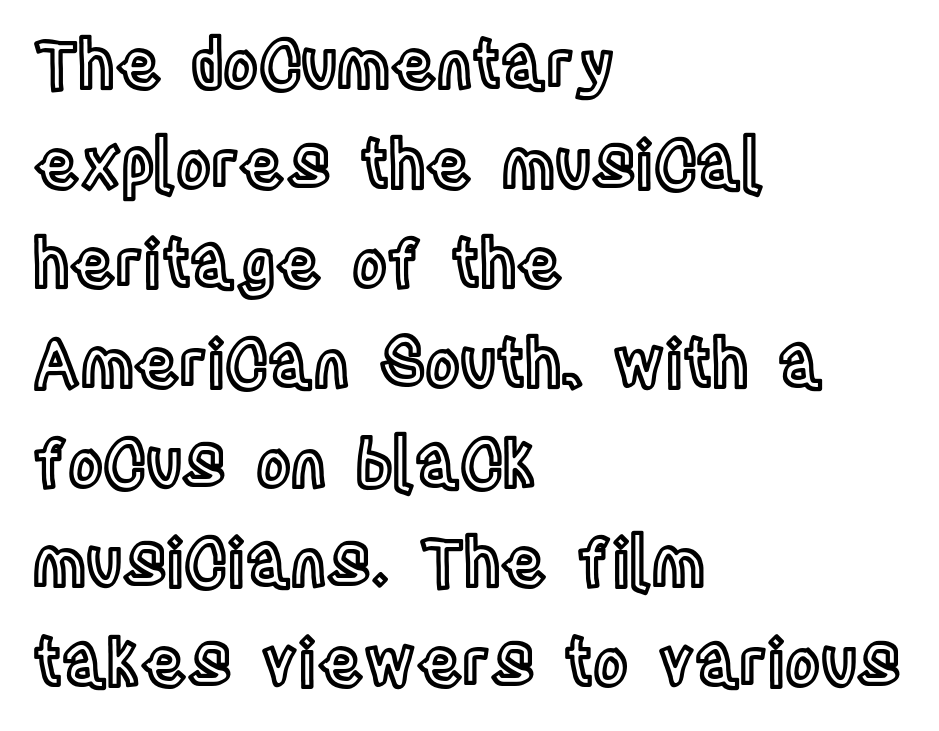
{"italic": "no", "width": "condensed", "x_height": "large", "monospaced": "no", "underline": "no", "align": "left", "line_spacing": "normal", "line_spacing_ratio": 1.51, "letter_spacing": "normal", "letter_spacing_em": 0.0, "glyph_px": 66}
